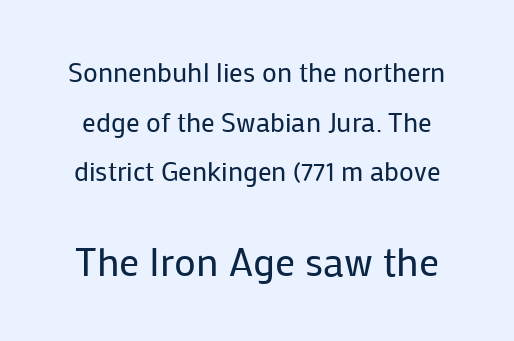
Characters remain perfectly vertical along every line. Descenders hang freely into open space. Is this a fixed-width face? No — the glyphs have proportional, varying widths. Of the two passages, the one underneath uses the larger point size. The passage shown has conventional tracking throughout. Bold? No — there's no thickening of the strokes.
